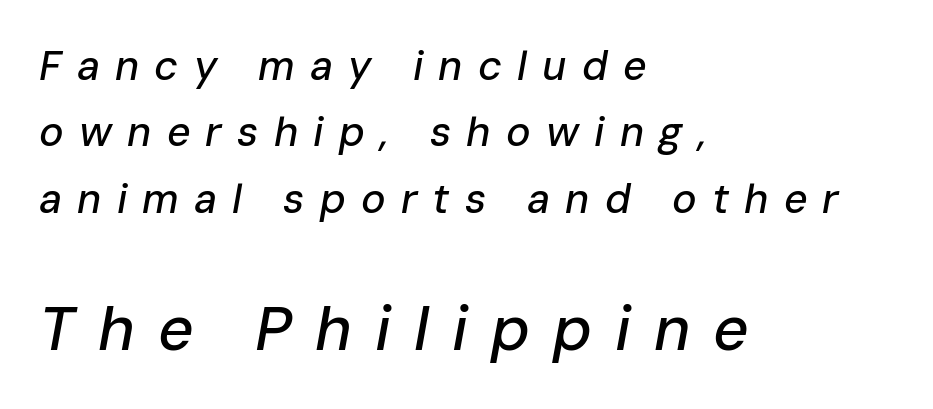
The image shows 62 px text type, italic (leaning right); set left-aligned, normal line spacing (1.62x), unusually wide letter spacing (+0.37 em), not underlined; the second (bottom) block is 1.51x larger; low stroke contrast and a medium x-height.
